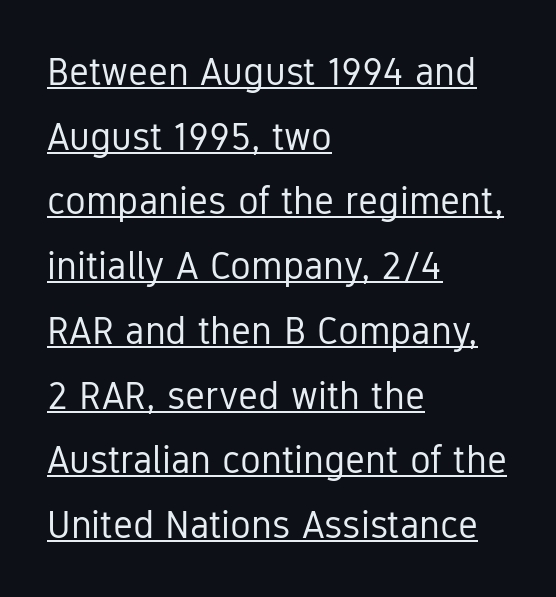
The image shows 39 px regular-weight, condensed sans-serif type, upright; set left-aligned, normal line spacing (1.66x), normal letter spacing, underlined; low stroke contrast and a medium x-height.
